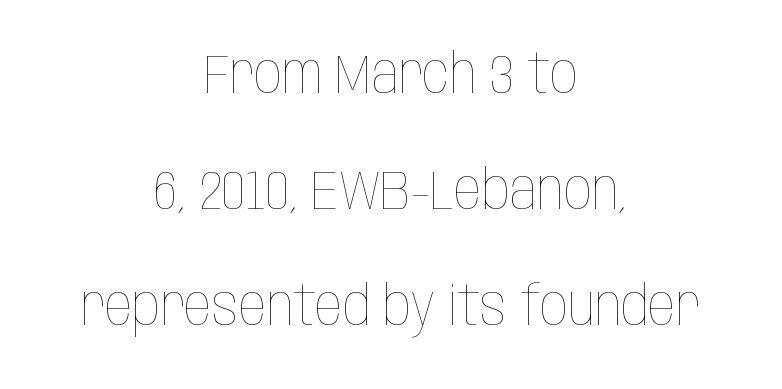
The image shows 55 px thin, condensed type, upright; set centered, loose line spacing (2.11x), normal letter spacing, not underlined; low stroke contrast and a large x-height.
